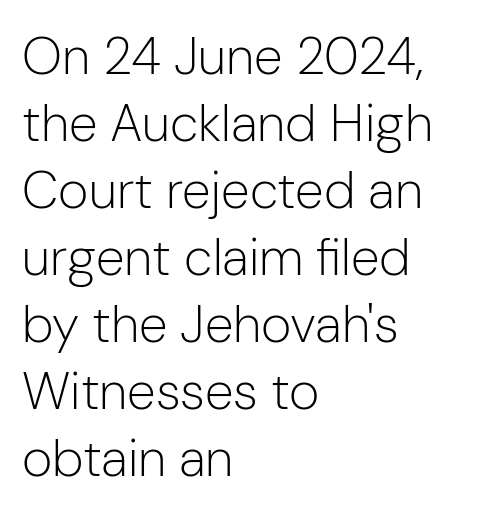
{"serif": "no", "italic": "no", "bold": "no", "weight": "light", "width": "normal", "stroke_contrast": "low", "x_height": "medium", "monospaced": "no", "underline": "no", "align": "left", "line_spacing": "normal", "line_spacing_ratio": 1.29, "letter_spacing": "normal", "letter_spacing_em": 0.0, "glyph_px": 52}
